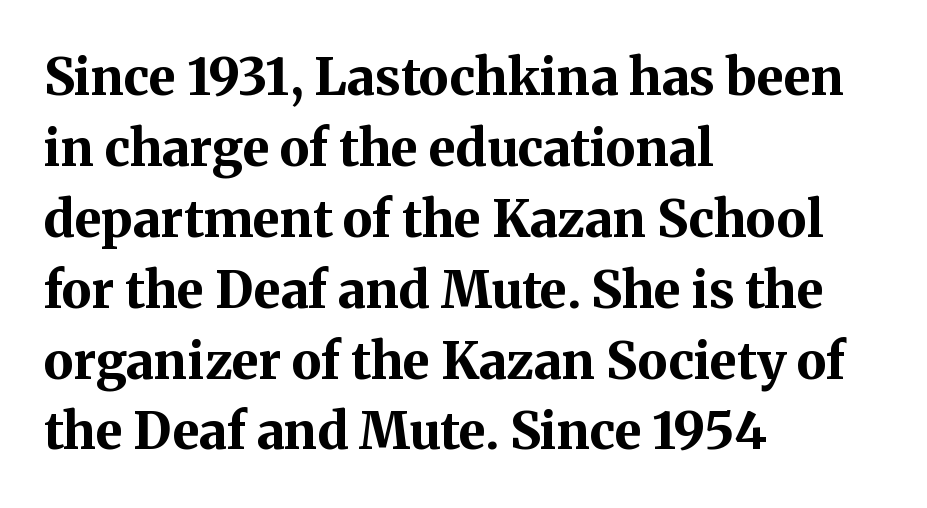
The image shows 51 px bold serif type, upright; set left-aligned, normal line spacing (1.39x), normal letter spacing, not underlined; medium stroke contrast and a medium x-height.
